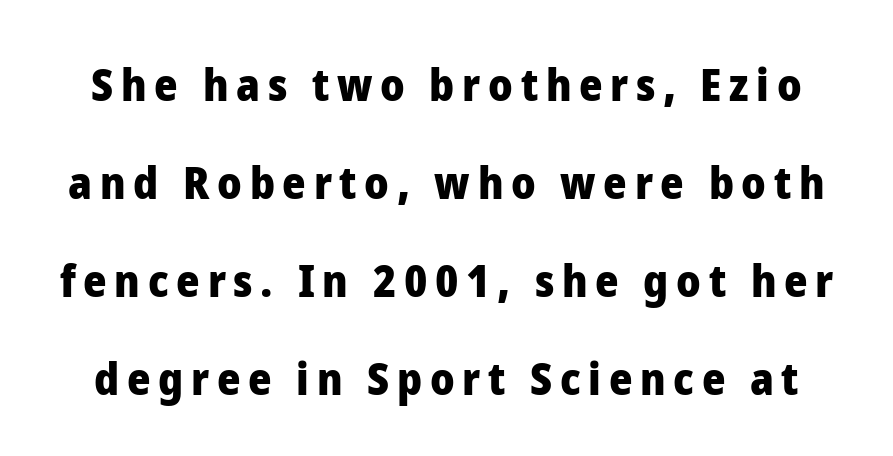
Designer's note — italics off, roman on. The glyphs are unaccompanied by any horizontal stroke below them. The vertical gap from one line to the next is large. Examine the stroke ends and you'll find no serifs.
